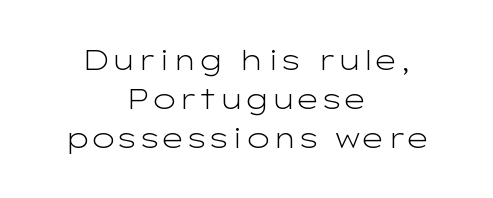
The passage is arranged like a title page — every line centered. You can tell from the bare stems that sans-serif type was used. Line spacing here is normal. Here the glyphs are tracked normally, forming tight word shapes. Notice how the stems are strictly vertical — no italics here. Each stroke keeps to a modest, everyday thickness or less.
